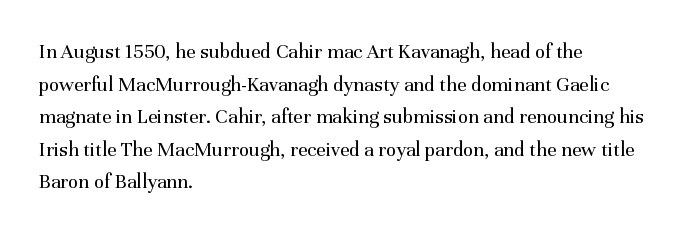
{"italic": "no", "bold": "no", "underline": "no", "align": "left", "line_spacing": "normal", "line_spacing_ratio": 1.55, "letter_spacing": "normal", "letter_spacing_em": 0.0, "glyph_px": 21}
